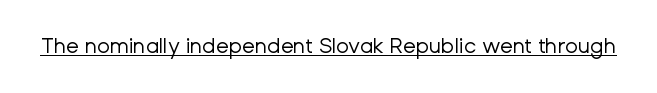
{"italic": "no", "bold": "no", "underline": "yes", "letter_spacing": "normal", "letter_spacing_em": 0.0, "glyph_px": 21}
